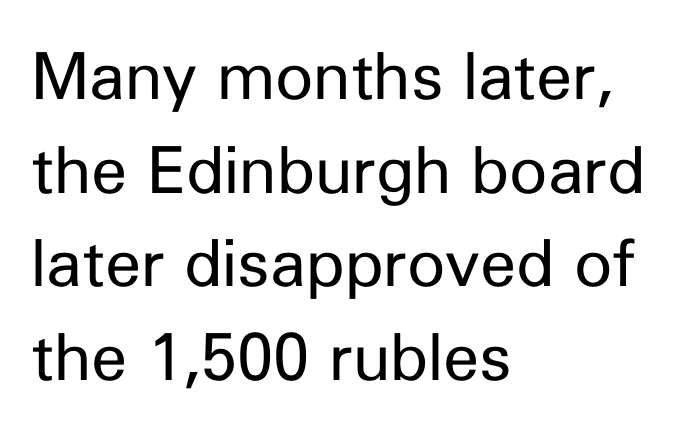
The leading is moderate, giving the passage an even texture. Honestly, there is no underline to notice here at all. The characters are drawn with everyday or finer stroke widths. This sample uses an upright cut, with every glyph sitting square on the baseline.
